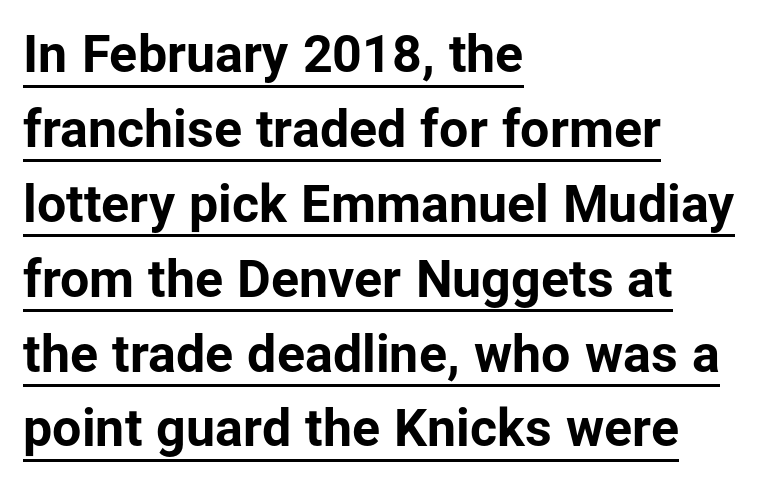
The image shows 52 px bold sans-serif type, upright; set left-aligned, normal line spacing (1.44x), normal letter spacing, underlined; low stroke contrast and a medium x-height.
